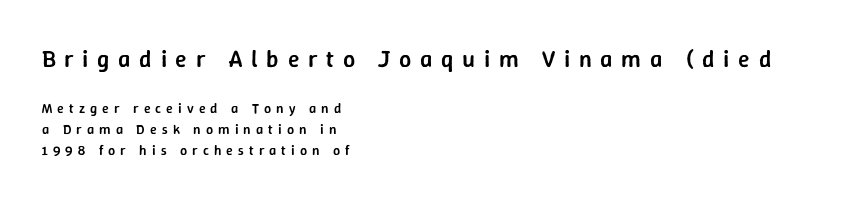
{"italic": "no", "bold": "semi", "underline": "no", "align": "left", "line_spacing": "normal", "line_spacing_ratio": 1.52, "letter_spacing": "wide", "letter_spacing_em": 0.36, "larger_block": "first", "size_ratio": 1.71, "glyph_px": 24}
